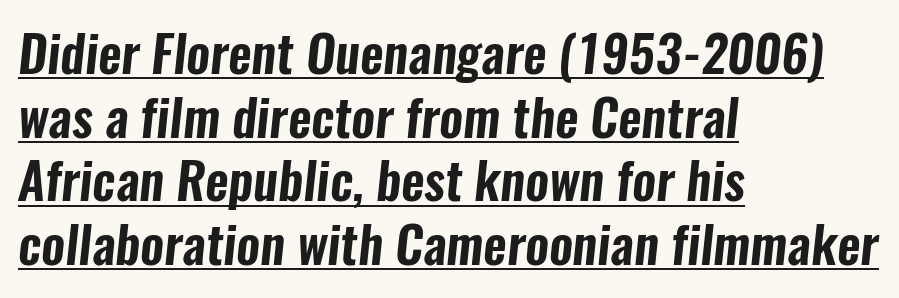
{"serif": "no", "width": "condensed", "stroke_contrast": "low", "x_height": "medium", "monospaced": "no", "underline": "yes", "align": "left", "line_spacing": "normal", "line_spacing_ratio": 1.25, "letter_spacing": "normal", "letter_spacing_em": 0.0, "glyph_px": 51}
